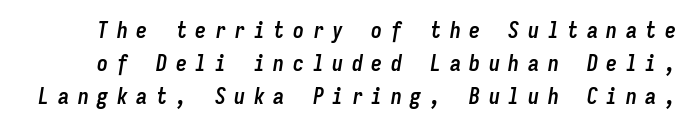
Q: Is the text bold? A: Yes.
Q: Is the text italic (slanted)? A: Yes, it leans right by about 9 degrees.
Q: Is the text underlined? A: No.
Q: Is the spacing between letters normal or unusually wide? A: Unusually wide.
Q: Is the spacing between lines tight, normal or loose? A: Normal.
